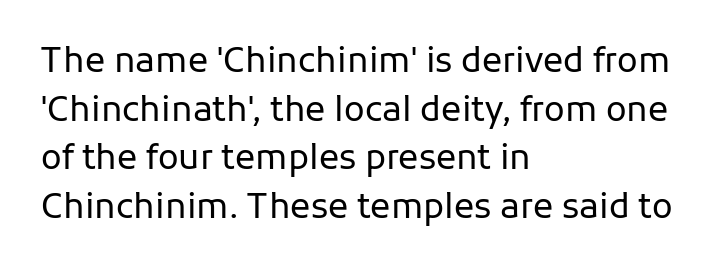
Q: Is the text bold? A: No.
Q: Is the text italic (slanted)? A: No, it is upright.
Q: Is the typeface a serif or a sans-serif typeface? A: Sans-serif.
Q: Is the text underlined? A: No.
Q: How is the paragraph aligned? A: Left-aligned.
Q: Is the spacing between letters normal or unusually wide? A: Normal.
Q: Is the spacing between lines tight, normal or loose? A: Normal.
Q: Width (condensed, normal, or wide)? A: Normal.
Q: Stroke contrast? A: Low.
Q: x-height? A: Medium.
Q: Monospaced? A: No.
